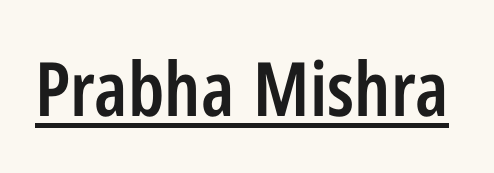
{"serif": "no", "italic": "no", "bold": "semi", "weight": "semibold", "width": "condensed", "stroke_contrast": "low", "x_height": "medium", "monospaced": "no", "underline": "yes", "letter_spacing": "normal", "letter_spacing_em": 0.0, "glyph_px": 75}
